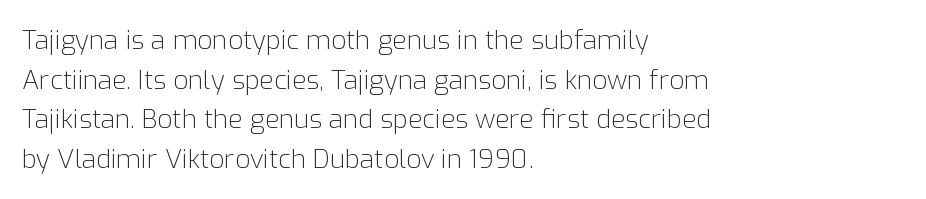
The image shows 26 px text type, upright; set left-aligned, normal line spacing (1.52x), normal letter spacing, not underlined.
